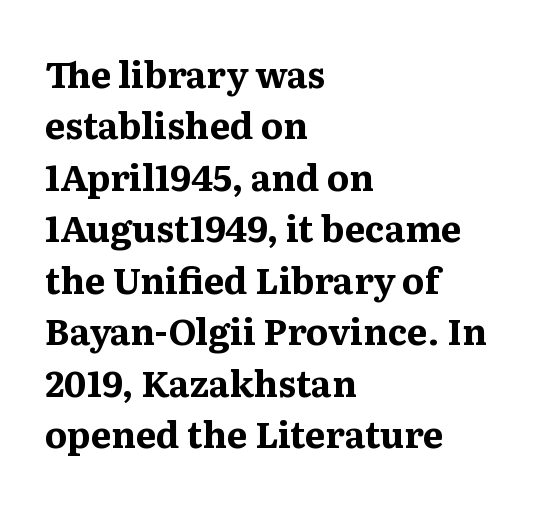
Every character sits straight up, as roman type does. Its strokes are broad and dark, the hallmark of bold type. Words float on clear page, feet unadorned. This sample keeps an unexceptional amount of space between lines. Every row of glyphs begins at an identical x-position on the left. Regarding serifs, this sample has them.
